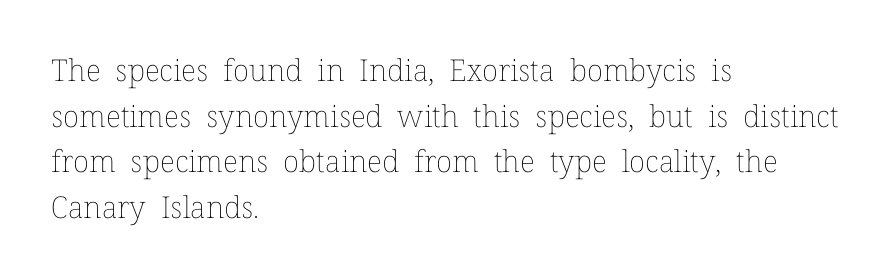
{"italic": "no", "bold": "no", "weight": "thin", "width": "normal", "stroke_contrast": "low", "x_height": "medium", "monospaced": "no", "underline": "no", "align": "left", "line_spacing": "normal", "line_spacing_ratio": 1.52, "letter_spacing": "normal", "letter_spacing_em": 0.0, "glyph_px": 30}
